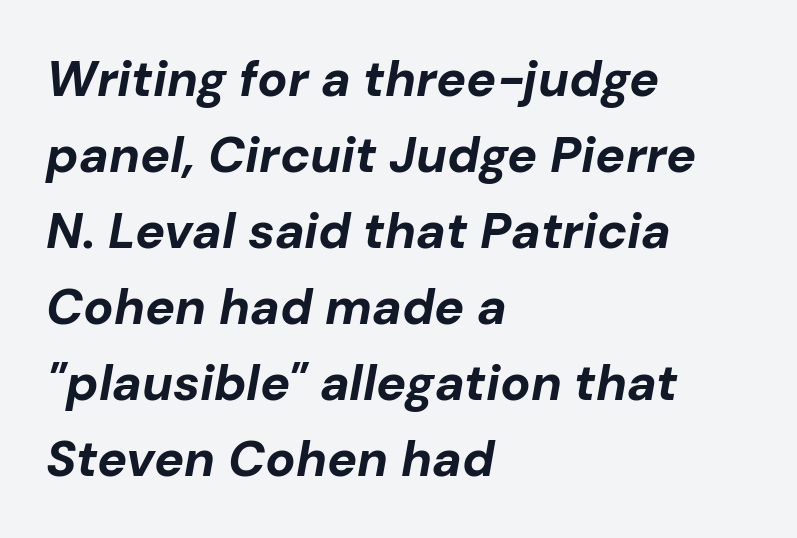
{"italic": "yes", "lean": "right", "slant_degrees": 10, "bold": "yes", "weight": "bold", "width": "normal", "stroke_contrast": "low", "x_height": "medium", "monospaced": "no", "underline": "no", "align": "left", "line_spacing": "normal", "line_spacing_ratio": 1.52, "letter_spacing": "normal", "letter_spacing_em": 0.0, "glyph_px": 50}
